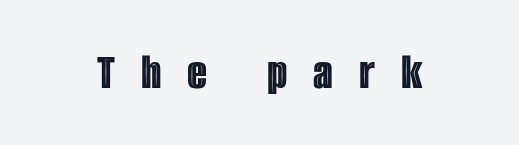
Q: Is the text italic (slanted)? A: No, it is upright.
Q: Is the text underlined? A: No.
Q: How is the paragraph aligned? A: Centered.
Q: Is the spacing between letters normal or unusually wide? A: Unusually wide.
Q: Width (condensed, normal, or wide)? A: Condensed.
Q: x-height? A: Large.
Q: Monospaced? A: No.
